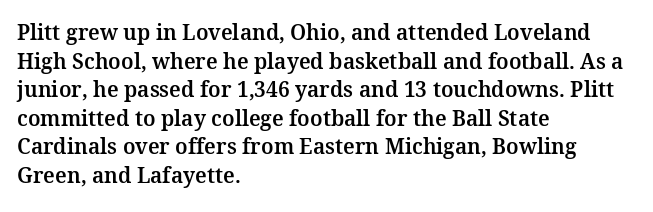
The rendering keeps characters at their native spacing. Does the lettering tilt? It doesn't — this is upright. Descender tails drop into unmarked territory. The lines sit at an ordinary, default distance from one another. One-word summary of the alignment: left.
